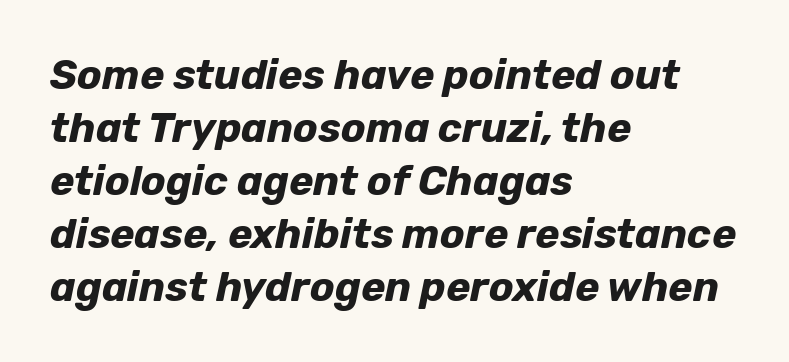
Q: Is the text bold? A: Yes.
Q: Is the text italic (slanted)? A: Yes, it leans right by about 12 degrees.
Q: Is the text underlined? A: No.
Q: How is the paragraph aligned? A: Left-aligned.
Q: Is the spacing between letters normal or unusually wide? A: Normal.
Q: Is the spacing between lines tight, normal or loose? A: Normal.
Q: Width (condensed, normal, or wide)? A: Normal.
Q: Stroke contrast? A: Low.
Q: x-height? A: Medium.
Q: Monospaced? A: No.
